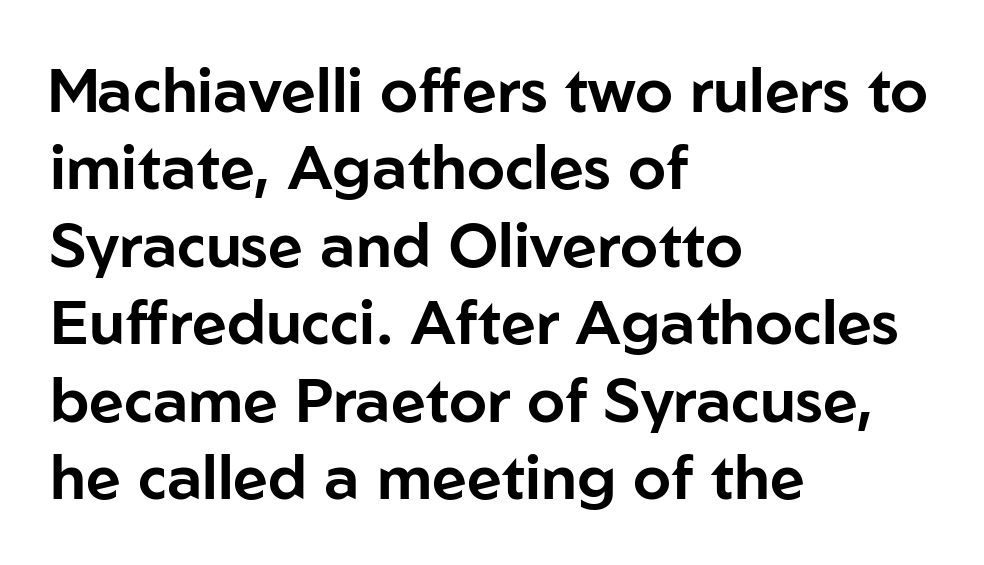
A sans-serif font was chosen for this passage. The rendering anchors every line to the left-hand side. Posture: straight, roman, zero tilt. Between one letter and the next there's only the usual sliver of space.
